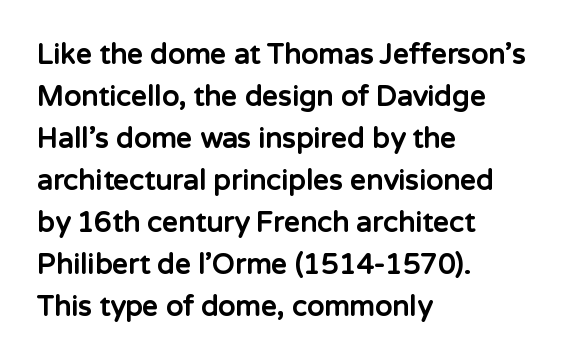
Q: Is the text bold? A: Yes.
Q: Is the text italic (slanted)? A: No, it is upright.
Q: Is the typeface a serif or a sans-serif typeface? A: Sans-serif.
Q: Is the text underlined? A: No.
Q: How is the paragraph aligned? A: Left-aligned.
Q: Is the spacing between letters normal or unusually wide? A: Normal.
Q: Is the spacing between lines tight, normal or loose? A: Normal.
Q: Width (condensed, normal, or wide)? A: Normal.
Q: Stroke contrast? A: Low.
Q: x-height? A: Medium.
Q: Monospaced? A: No.
